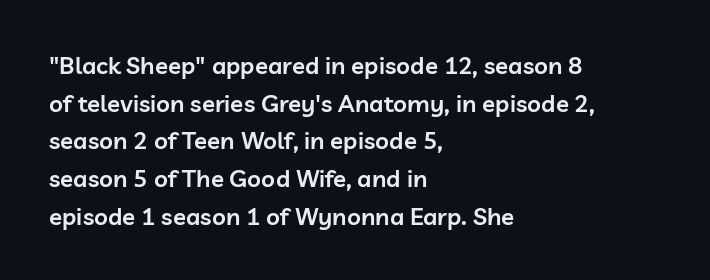
If you drew a ruler down the left edge, every line would touch it. Successive baselines arrive at the customary interval. The passage shown is semibold, sitting just below true bold. Style check: upright.
